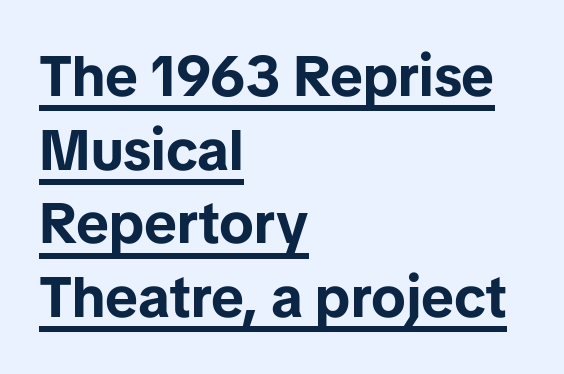
Q: Is the text bold? A: Yes.
Q: Is the text italic (slanted)? A: No, it is upright.
Q: Is the typeface a serif or a sans-serif typeface? A: Sans-serif.
Q: Is the text underlined? A: Yes.
Q: How is the paragraph aligned? A: Left-aligned.
Q: Is the spacing between letters normal or unusually wide? A: Normal.
Q: Is the spacing between lines tight, normal or loose? A: Normal.
Q: Width (condensed, normal, or wide)? A: Normal.
Q: Stroke contrast? A: Low.
Q: x-height? A: Medium.
Q: Monospaced? A: No.
